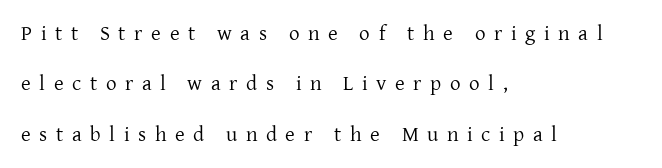
Q: Is the text bold? A: No.
Q: Is the text italic (slanted)? A: No, it is upright.
Q: Is the text underlined? A: No.
Q: How is the paragraph aligned? A: Left-aligned.
Q: Is the spacing between letters normal or unusually wide? A: Unusually wide.
Q: Is the spacing between lines tight, normal or loose? A: Loose.
